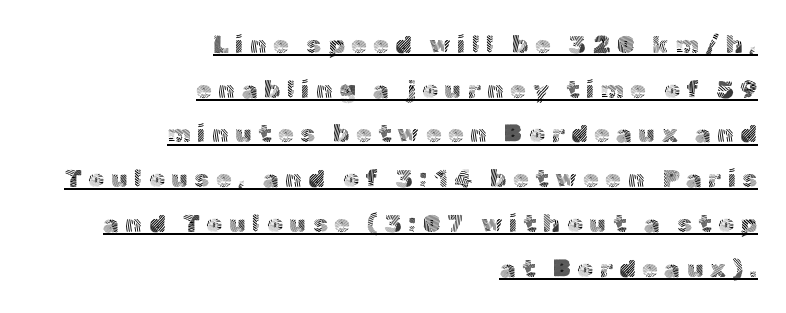
{"italic": "no", "bold": "no", "underline": "yes", "align": "right", "line_spacing_ratio": 1.79, "letter_spacing": "wide", "letter_spacing_em": 0.26, "glyph_px": 25}
